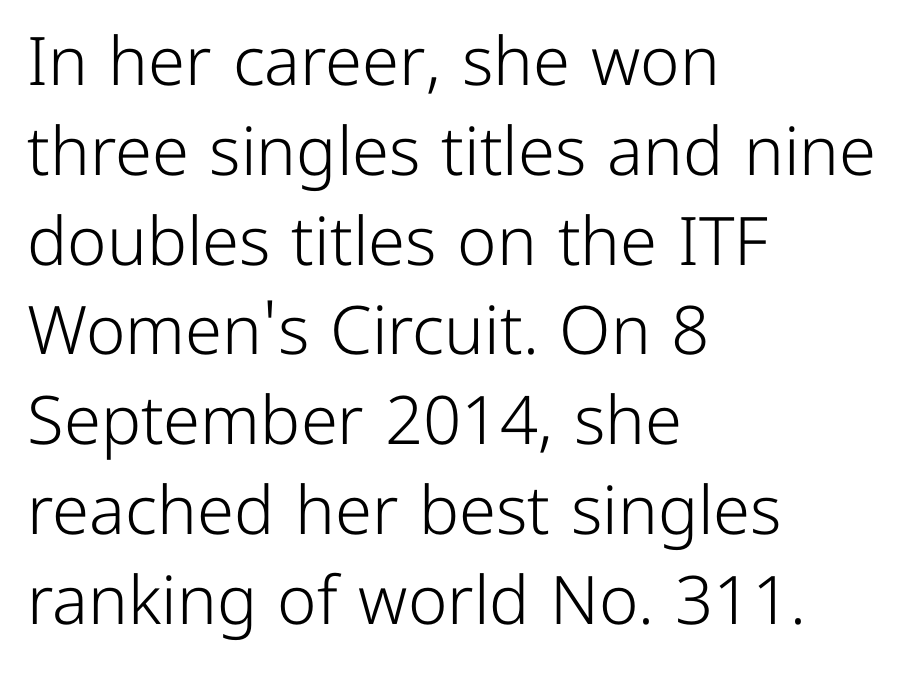
Q: Is the text bold? A: No.
Q: Is the text italic (slanted)? A: No, it is upright.
Q: Is the typeface a serif or a sans-serif typeface? A: Sans-serif.
Q: Is the text underlined? A: No.
Q: How is the paragraph aligned? A: Left-aligned.
Q: Is the spacing between letters normal or unusually wide? A: Normal.
Q: Is the spacing between lines tight, normal or loose? A: Normal.
Q: Width (condensed, normal, or wide)? A: Normal.
Q: Stroke contrast? A: Low.
Q: x-height? A: Medium.
Q: Monospaced? A: No.
